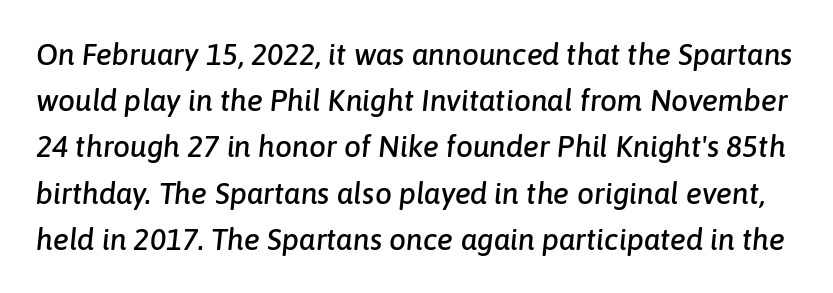
Each word holds together tightly as a unit, with standard inter-letter gaps. Unmarked baselines from the first word to the last. A typesetter would mark this as italic. The lines sit at an ordinary, default distance from one another. You could not count columns in this text — the font is proportionally spaced.
